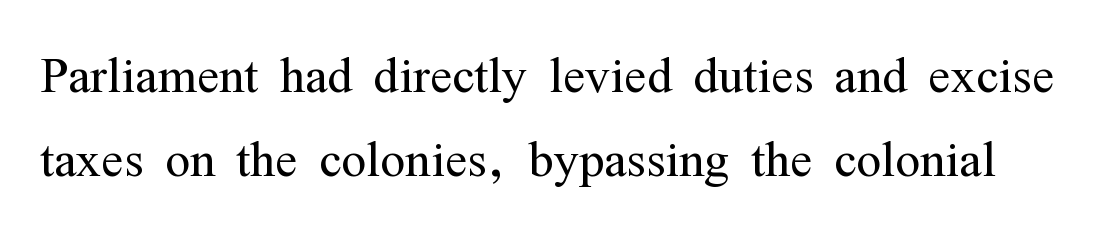
{"serif": "yes", "italic": "no", "bold": "no", "weight": "light", "width": "condensed", "stroke_contrast": "medium", "x_height": "medium", "monospaced": "no", "underline": "no", "line_spacing": "normal", "line_spacing_ratio": 1.27, "letter_spacing": "normal", "letter_spacing_em": 0.0, "glyph_px": 66}
